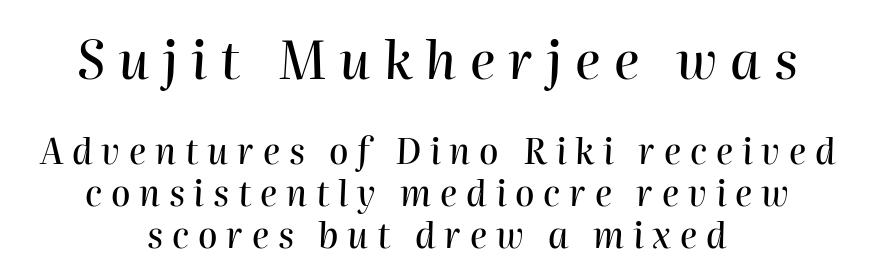
Q: Is the text italic (slanted)? A: Yes, it leans right by about 2 degrees.
Q: Is the text underlined? A: No.
Q: How is the paragraph aligned? A: Centered.
Q: Is the spacing between letters normal or unusually wide? A: Unusually wide.
Q: Which block of text is set in a larger size, the first (top) or the second (bottom)? A: The first (top) one.
Q: Width (condensed, normal, or wide)? A: Normal.
Q: Stroke contrast? A: High.
Q: x-height? A: Medium.
Q: Monospaced? A: No.
